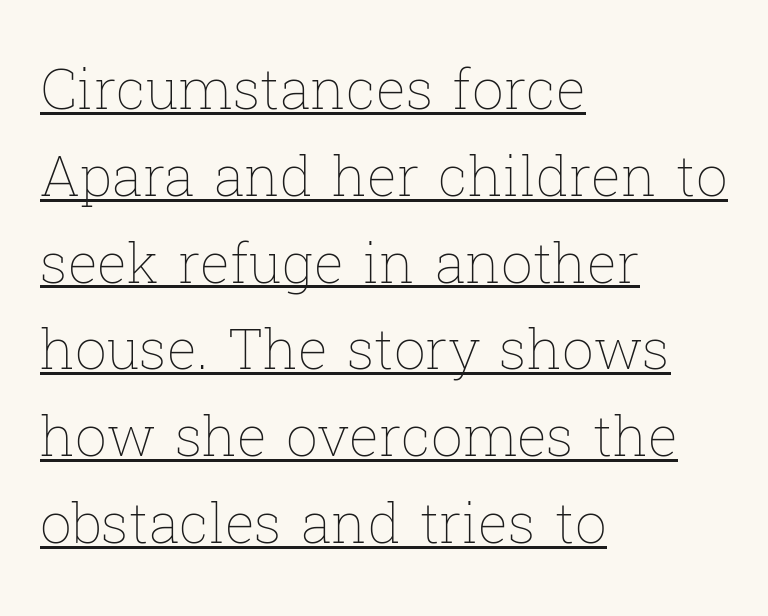
{"italic": "no", "bold": "no", "weight": "thin", "width": "normal", "stroke_contrast": "low", "x_height": "medium", "monospaced": "no", "underline": "yes", "align": "left", "line_spacing": "normal", "line_spacing_ratio": 1.55, "letter_spacing": "normal", "letter_spacing_em": 0.0, "glyph_px": 56}
